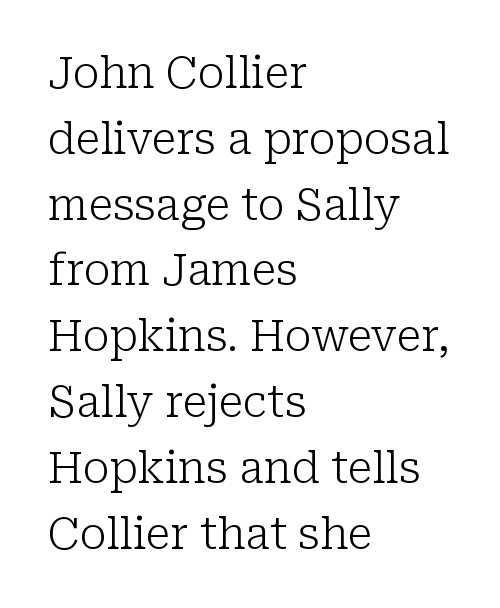
{"serif": "yes", "italic": "no", "bold": "no", "weight": "light", "width": "normal", "stroke_contrast": "low", "x_height": "medium", "monospaced": "no", "underline": "no", "align": "left", "line_spacing": "normal", "line_spacing_ratio": 1.53, "letter_spacing": "normal", "letter_spacing_em": 0.0, "glyph_px": 43}
